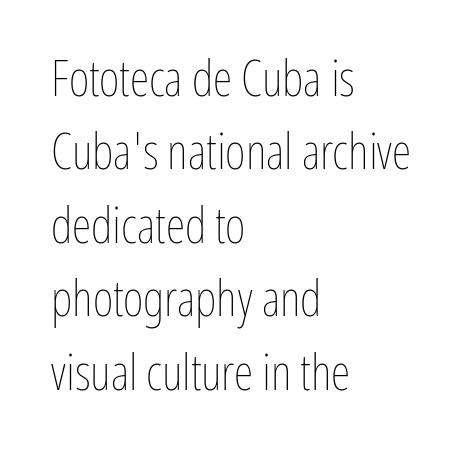
Q: Is the text bold? A: No.
Q: Is the text italic (slanted)? A: No, it is upright.
Q: Is the text underlined? A: No.
Q: How is the paragraph aligned? A: Left-aligned.
Q: Is the spacing between letters normal or unusually wide? A: Normal.
Q: Is the spacing between lines tight, normal or loose? A: Normal.
Q: Width (condensed, normal, or wide)? A: Condensed.
Q: Stroke contrast? A: Low.
Q: x-height? A: Medium.
Q: Monospaced? A: No.
